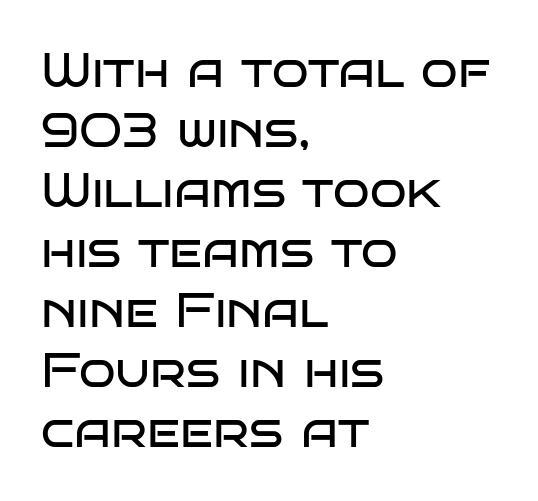
{"serif": "no", "italic": "no", "bold": "no", "weight": "regular", "width": "wide", "stroke_contrast": "low", "x_height": "large", "monospaced": "no", "underline": "no", "align": "left", "line_spacing": "normal", "line_spacing_ratio": 1.25, "letter_spacing": "normal", "letter_spacing_em": 0.0, "glyph_px": 48}
